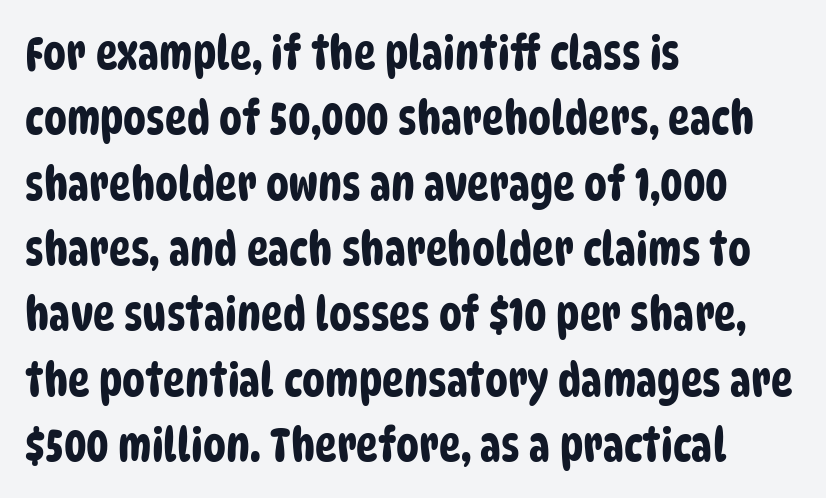
The image shows 46 px condensed sans-serif type; set left-aligned, normal line spacing (1.42x), normal letter spacing, not underlined; low stroke contrast and a large x-height.
